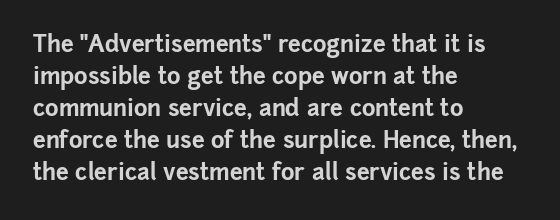
Compared with typical paragraphs, the rows here are spaced about the same. In terms of posture, this sample is upright. You'd pick this weight for a headline — it's a proper bold. Typeset ragged right — the left edge is the straight one.
